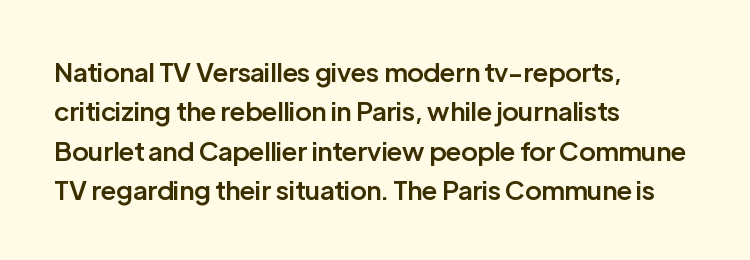
Q: Is the text bold? A: Semi-bold.
Q: Is the text italic (slanted)? A: No, it is upright.
Q: Is the text underlined? A: No.
Q: How is the paragraph aligned? A: Left-aligned.
Q: Is the spacing between letters normal or unusually wide? A: Normal.
Q: Is the spacing between lines tight, normal or loose? A: Normal.
